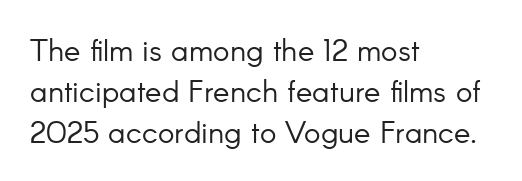
The image shows 31 px light sans-serif type, upright; set left-aligned, normal line spacing (1.33x), normal letter spacing, not underlined; low stroke contrast and a small x-height.
